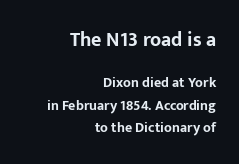
Q: Is the text bold? A: Yes.
Q: Is the text italic (slanted)? A: No, it is upright.
Q: Is the text underlined? A: No.
Q: How is the paragraph aligned? A: Right-aligned.
Q: Is the spacing between letters normal or unusually wide? A: Normal.
Q: Is the spacing between lines tight, normal or loose? A: Normal.
Q: Which block of text is set in a larger size, the first (top) or the second (bottom)? A: The first (top) one.
